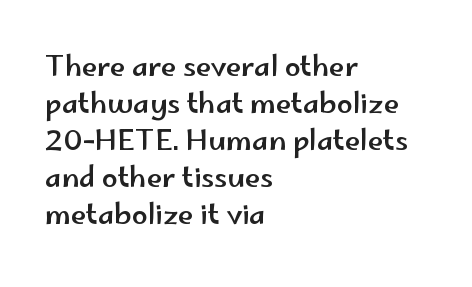
The image shows 28 px wide sans-serif type, upright; set left-aligned, normal line spacing (1.32x), normal letter spacing, not underlined; low stroke contrast and a small x-height.
